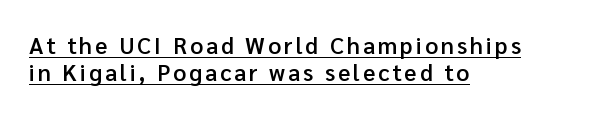
Q: Is the text bold? A: Semi-bold.
Q: Is the text italic (slanted)? A: No, it is upright.
Q: Is the text underlined? A: Yes.
Q: How is the paragraph aligned? A: Left-aligned.
